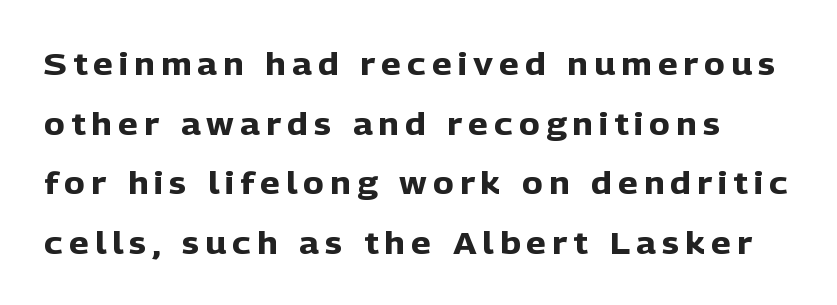
Unmarked baselines from the first word to the last. Each letter's strokes conclude bluntly, with no projecting serifs. These lines were composed using upright roman letters. The letters advance in unequal steps, a hallmark of proportional type. Loosely led — the rows are spread out. Loose tracking; the words dissolve into strings of separated letters.
